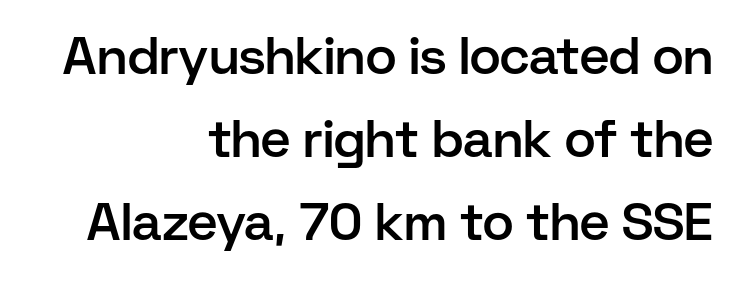
Q: Is the text bold? A: Semi-bold.
Q: Is the text italic (slanted)? A: No, it is upright.
Q: Is the typeface a serif or a sans-serif typeface? A: Sans-serif.
Q: Is the text underlined? A: No.
Q: How is the paragraph aligned? A: Right-aligned.
Q: Is the spacing between letters normal or unusually wide? A: Normal.
Q: Is the spacing between lines tight, normal or loose? A: Normal.
Q: Width (condensed, normal, or wide)? A: Normal.
Q: Stroke contrast? A: Low.
Q: x-height? A: Medium.
Q: Monospaced? A: No.
